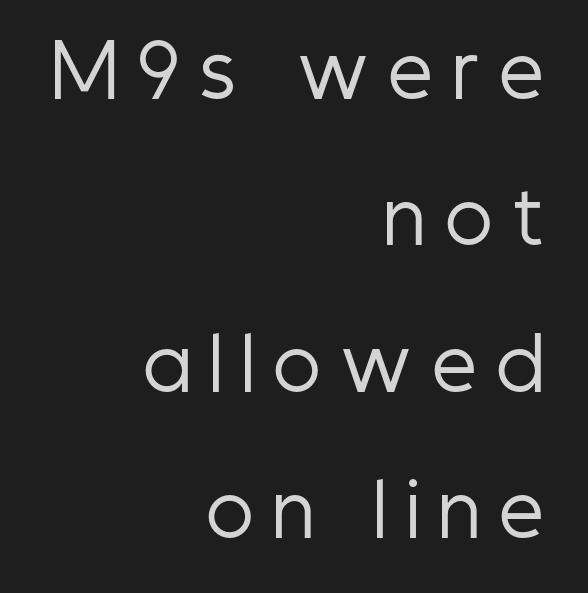
{"serif": "no", "italic": "no", "bold": "no", "weight": "regular", "width": "condensed", "stroke_contrast": "low", "x_height": "medium", "monospaced": "no", "underline": "no", "align": "right", "line_spacing": "loose", "line_spacing_ratio": 2.06, "letter_spacing": "wide", "letter_spacing_em": 0.28, "glyph_px": 71}
